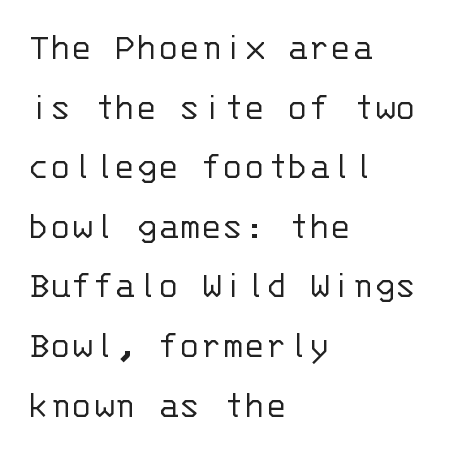
{"serif": "no", "italic": "no", "bold": "no", "weight": "light", "width": "normal", "stroke_contrast": "low", "x_height": "large", "monospaced": "yes", "underline": "no", "align": "left", "line_spacing": "normal", "line_spacing_ratio": 1.49, "letter_spacing": "normal", "letter_spacing_em": 0.0, "glyph_px": 40}
